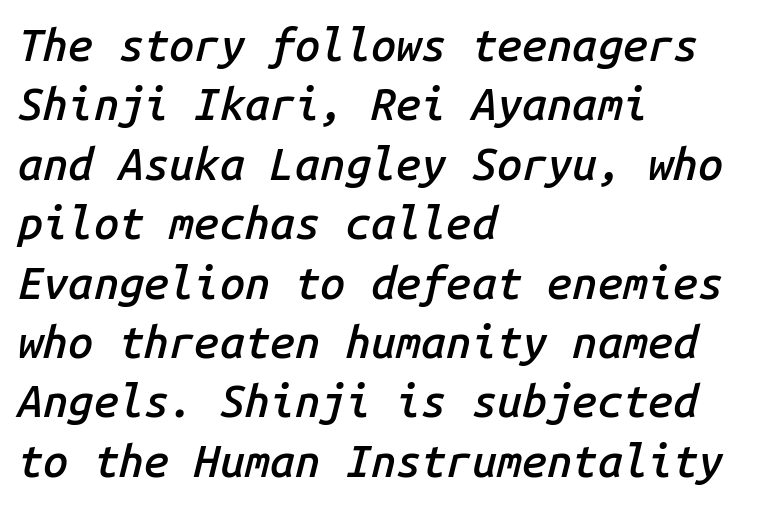
The image shows 45 px semibold type, italic (leaning right), monospaced; set left-aligned, normal line spacing (1.32x), normal letter spacing, not underlined; low stroke contrast and a medium x-height.
